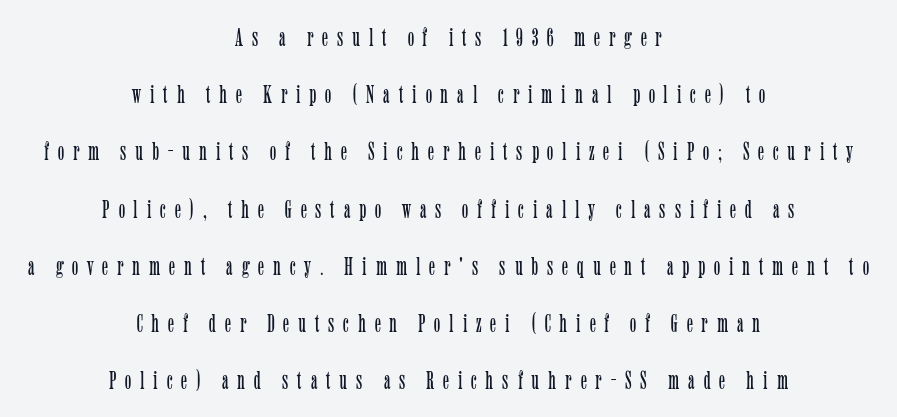
{"italic": "no", "bold": "no", "underline": "no", "align": "center", "line_spacing": "loose", "line_spacing_ratio": 2.2, "letter_spacing": "wide", "letter_spacing_em": 0.34, "glyph_px": 26}
